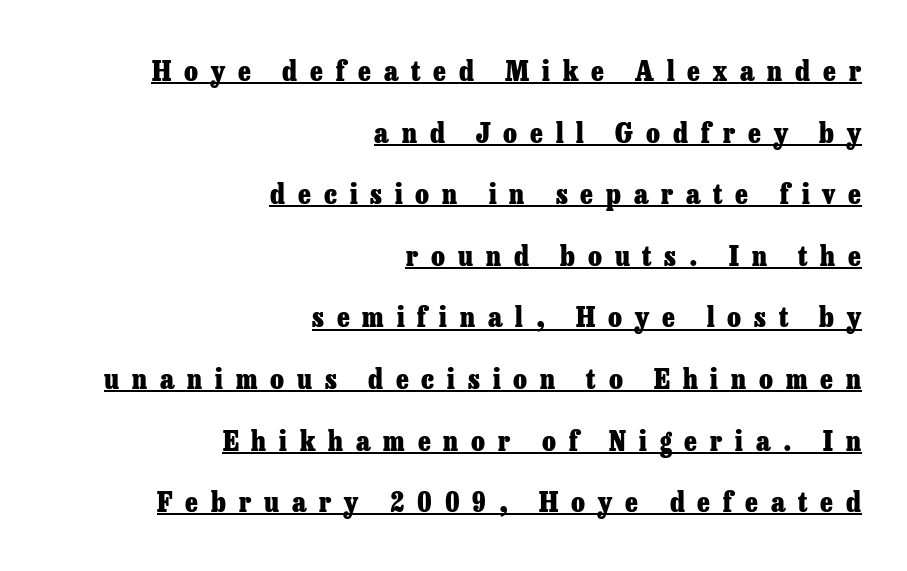
{"serif": "yes", "italic": "no", "bold": "yes", "weight": "heavy", "width": "normal", "stroke_contrast": "low", "x_height": "medium", "monospaced": "no", "underline": "yes", "align": "right", "line_spacing": "loose", "line_spacing_ratio": 2.2, "letter_spacing": "wide", "letter_spacing_em": 0.46, "glyph_px": 28}
